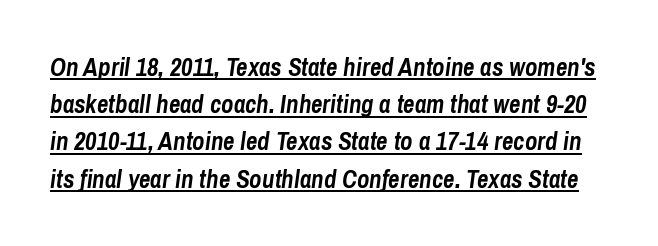
Q: Is the text bold? A: Yes.
Q: Is the text italic (slanted)? A: Yes, it leans right by about 8 degrees.
Q: Is the text underlined? A: Yes.
Q: Is the spacing between letters normal or unusually wide? A: Normal.
Q: Is the spacing between lines tight, normal or loose? A: Normal.
